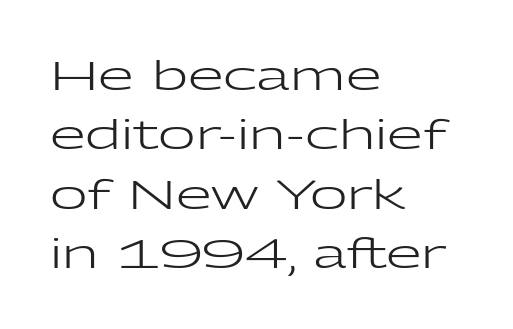
{"serif": "no", "italic": "no", "bold": "no", "weight": "regular", "width": "wide", "stroke_contrast": "low", "x_height": "medium", "monospaced": "no", "underline": "no", "align": "left", "line_spacing": "normal", "line_spacing_ratio": 1.45, "letter_spacing": "normal", "letter_spacing_em": 0.0, "glyph_px": 41}
